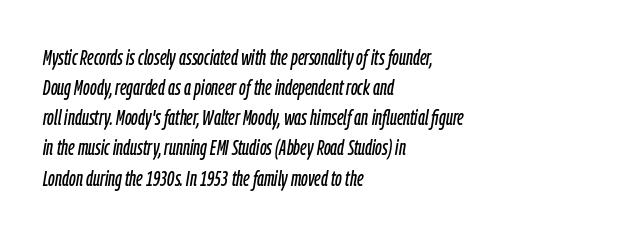
Q: Is the text italic (slanted)? A: Yes, it leans right by about 9 degrees.
Q: Is the text underlined? A: No.
Q: How is the paragraph aligned? A: Left-aligned.
Q: Is the spacing between letters normal or unusually wide? A: Normal.
Q: Is the spacing between lines tight, normal or loose? A: Normal.
